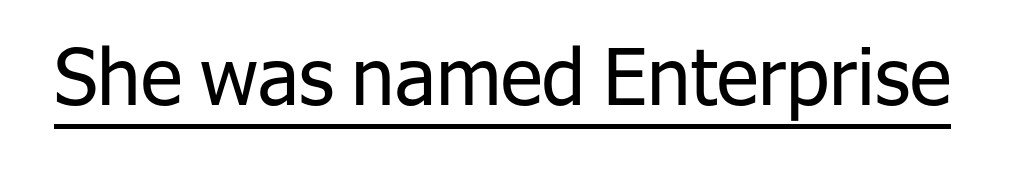
Posture: upright roman. Proportional: the letters do not fall into vertical columns. No chunkiness to these letters — they're not bold. This rendering employs a face without finishing strokes, i.e., a sans-serif. Is there an underline? Yes — a line sits under the letters.
